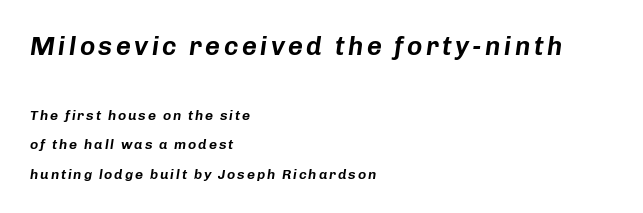
The image shows 26 px text type, italic (leaning right); set left-aligned, loose line spacing (2.11x), not underlined; the first (top) block is 1.86x larger.
